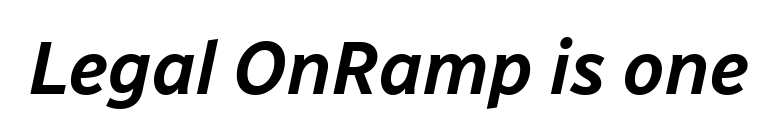
The image shows 74 px text type, italic (leaning right); set normal letter spacing, not underlined; low stroke contrast and a medium x-height.
